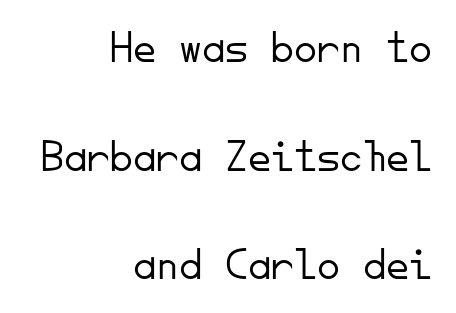
{"serif": "no", "italic": "no", "bold": "no", "weight": "light", "width": "normal", "stroke_contrast": "low", "x_height": "small", "monospaced": "yes", "underline": "no", "align": "right", "line_spacing": "loose", "line_spacing_ratio": 2.36, "letter_spacing": "normal", "letter_spacing_em": 0.0, "glyph_px": 46}
